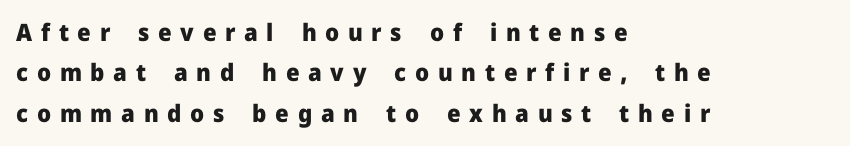
The image shows 24 px bold type, upright; set left-aligned, normal line spacing (1.68x), unusually wide letter spacing (+0.36 em), not underlined.
